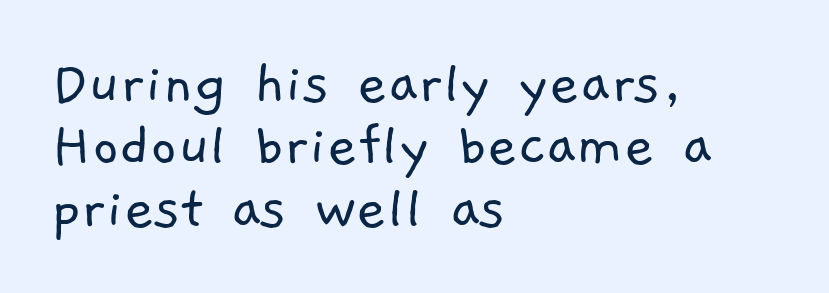
Q: Is the text bold? A: No.
Q: Is the typeface a serif or a sans-serif typeface? A: Sans-serif.
Q: Is the text underlined? A: No.
Q: How is the paragraph aligned? A: Left-aligned.
Q: Is the spacing between letters normal or unusually wide? A: Normal.
Q: Is the spacing between lines tight, normal or loose? A: Tight.
Q: Width (condensed, normal, or wide)? A: Normal.
Q: Stroke contrast? A: Low.
Q: x-height? A: Medium.
Q: Monospaced? A: No.
